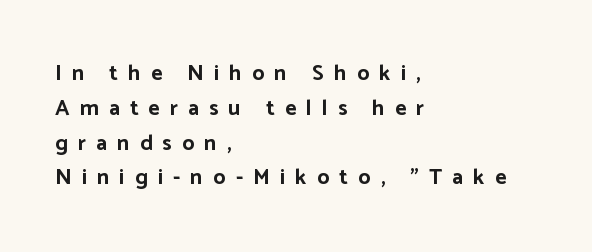
The image shows 22 px bold type, upright; set left-aligned, normal line spacing (1.58x), unusually wide letter spacing (+0.46 em), not underlined.
